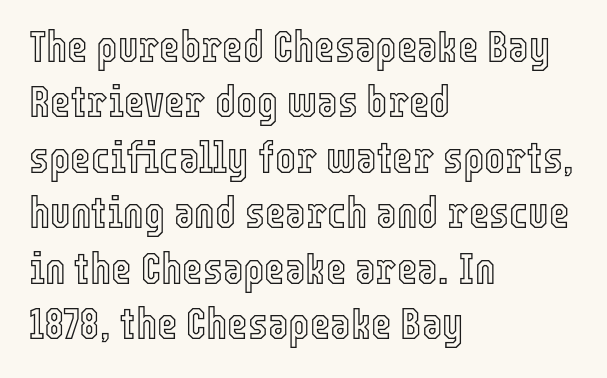
The image shows 44 px condensed type, upright; set left-aligned, normal line spacing (1.26x), normal letter spacing, not underlined; a medium x-height.
